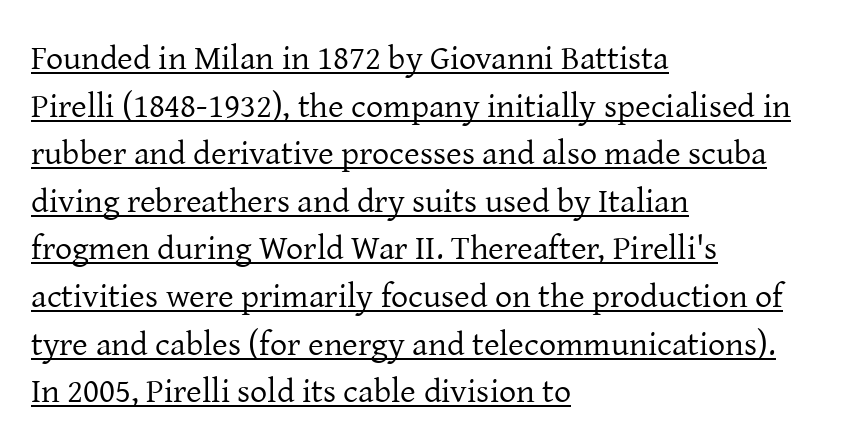
Q: Is the text bold? A: No.
Q: Is the text italic (slanted)? A: No, it is upright.
Q: Is the typeface a serif or a sans-serif typeface? A: Serif.
Q: Is the text underlined? A: Yes.
Q: How is the paragraph aligned? A: Left-aligned.
Q: Is the spacing between letters normal or unusually wide? A: Normal.
Q: Is the spacing between lines tight, normal or loose? A: Normal.
Q: Width (condensed, normal, or wide)? A: Normal.
Q: Stroke contrast? A: Low.
Q: x-height? A: Medium.
Q: Monospaced? A: No.
